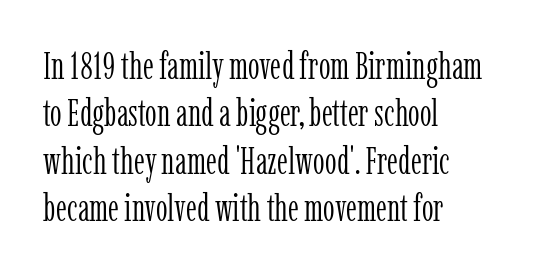
Has an underline been added? It has not. The type sits square on the baseline with zero lean. Vertical spacing — default. Leftover space on each line is placed entirely after the last word. Serif or sans? Serif — the stroke terminals have little feet. Think of a printed novel: that variable character pitch is what you see here.
